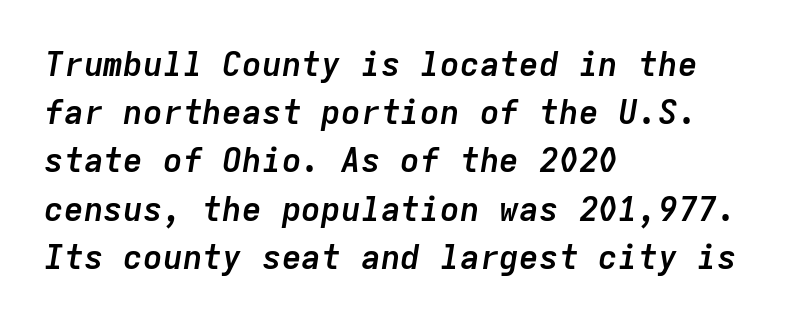
The image shows 33 px semibold type, italic (leaning right), monospaced; set left-aligned, normal line spacing (1.46x), normal letter spacing, not underlined; low stroke contrast and a medium x-height.
